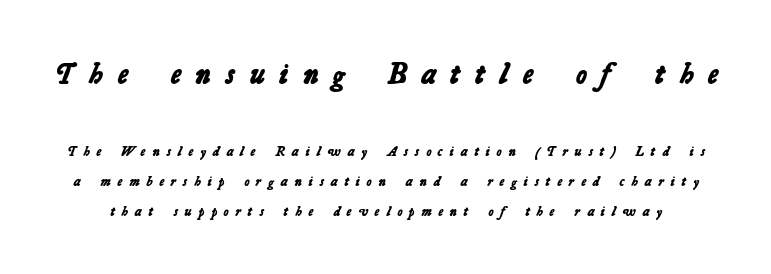
Q: Is the text bold? A: Yes.
Q: Is the typeface a serif or a sans-serif typeface? A: Sans-serif.
Q: Is the text underlined? A: No.
Q: Is the spacing between letters normal or unusually wide? A: Unusually wide.
Q: Is the spacing between lines tight, normal or loose? A: Loose.
Q: Which block of text is set in a larger size, the first (top) or the second (bottom)? A: The first (top) one.
Q: Width (condensed, normal, or wide)? A: Normal.
Q: Stroke contrast? A: Low.
Q: x-height? A: Medium.
Q: Monospaced? A: No.
